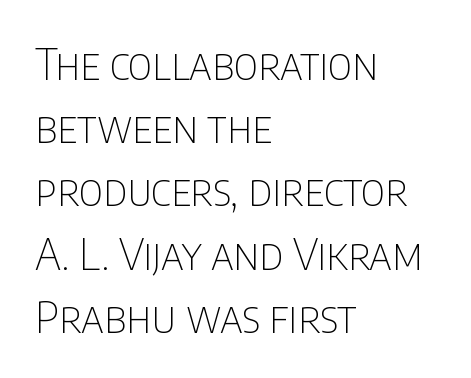
Q: Is the text bold? A: No.
Q: Is the text italic (slanted)? A: No, it is upright.
Q: Is the typeface a serif or a sans-serif typeface? A: Sans-serif.
Q: Is the text underlined? A: No.
Q: How is the paragraph aligned? A: Left-aligned.
Q: Is the spacing between letters normal or unusually wide? A: Normal.
Q: Is the spacing between lines tight, normal or loose? A: Normal.
Q: Width (condensed, normal, or wide)? A: Condensed.
Q: Stroke contrast? A: Low.
Q: x-height? A: Large.
Q: Monospaced? A: No.
